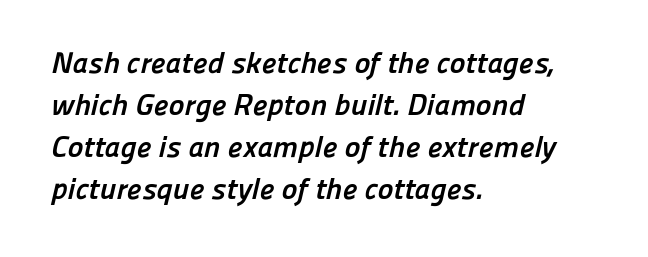
No feet cap the strokes, marking this as sans-serif type. Nothing unusual about the tracking: characters are spaced as the font intends. Line spacing here is normal. This sample has the flowing, uneven cadence of proportional lettering. Look at the stroke-to-counter ratio: heavy, a bold.
